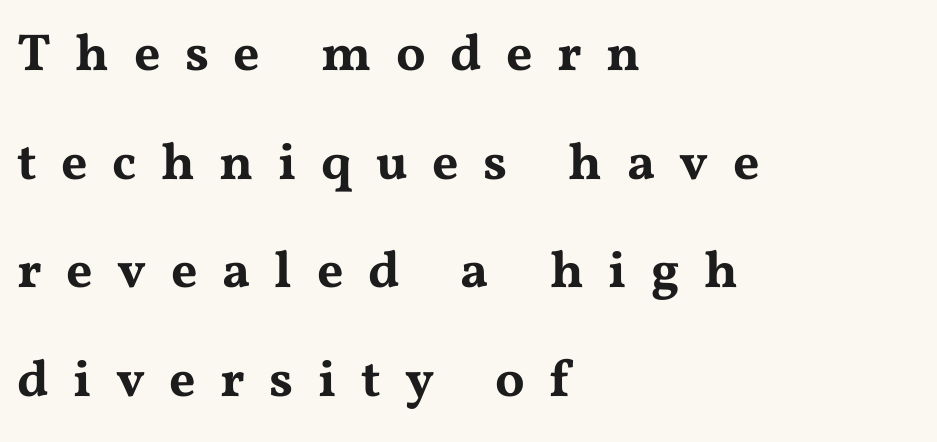
{"serif": "yes", "italic": "no", "width": "wide", "stroke_contrast": "medium", "x_height": "medium", "monospaced": "no", "underline": "no", "align": "left", "line_spacing": "loose", "line_spacing_ratio": 2.09, "letter_spacing": "wide", "letter_spacing_em": 0.47, "glyph_px": 52}
